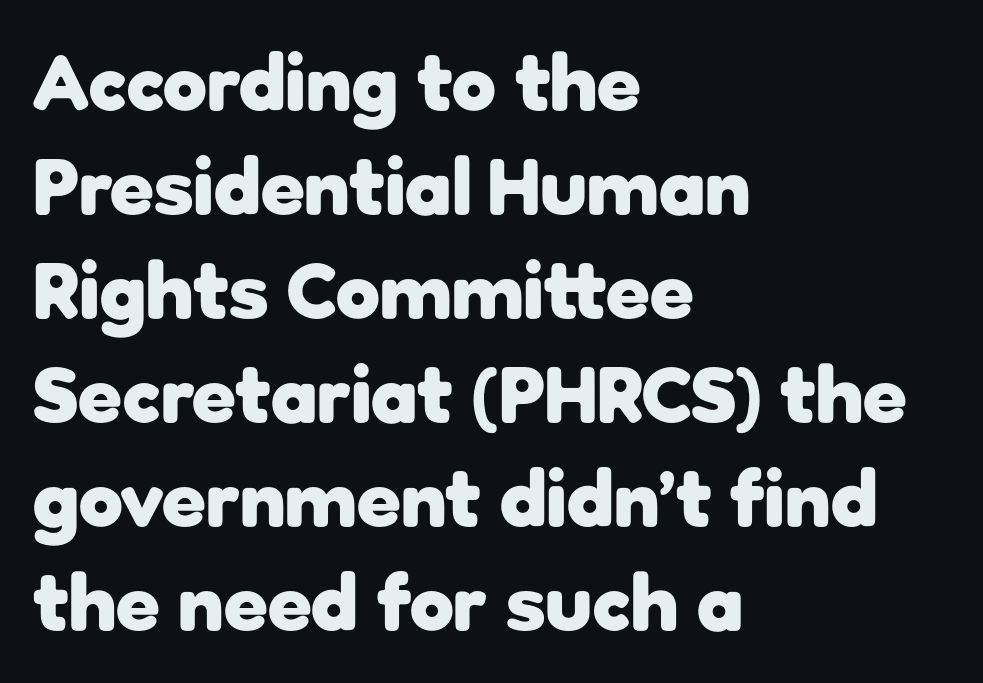
Vertical strokes here are truly vertical. Teacher's note: observe the even left margin — that is flush-left alignment. Any mark beneath the type? The region is blank. Vertical spacing — default. Note the varied advance widths — an 'i' is clearly narrower than an 'm'.
